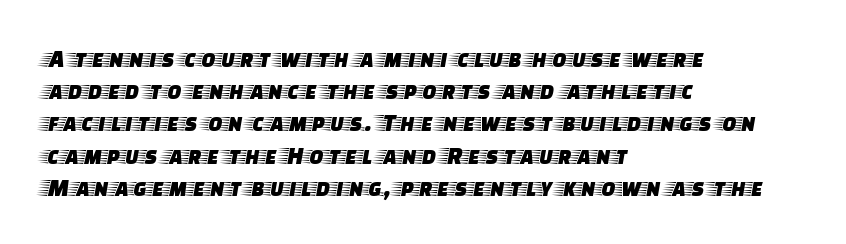
You could call the tracking neutral — neither tight nor loose. Which margin do the lines hug? The left one — the right edge is uneven. Decoration check: the copy has no underline.
